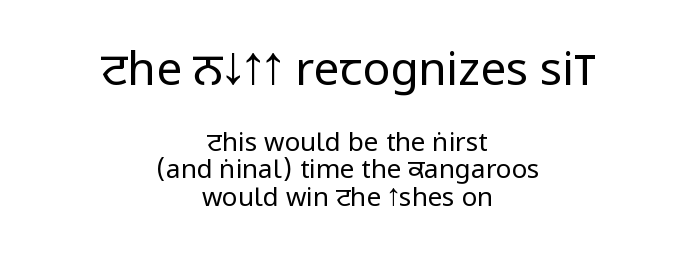
Compared with a typical body face, this is equally light or lighter still. The compositor balanced each line on the midline. Descender tails drop into unmarked territory. There is no visible air inserted between adjacent glyphs.
